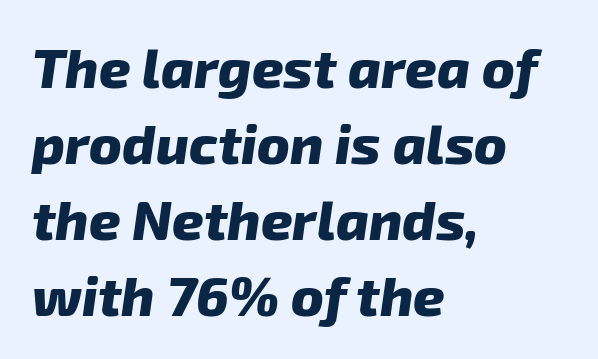
Does the type have serifs? No, each stem ends abruptly. Here the designer chose a conventional face with non-uniform glyph widths. The foot of each line stays bare and open. The passage is arranged the way most books set body copy — flush left. Successive baselines arrive at the customary interval. Students, note that the glyphs here touch the page at normal intervals.
